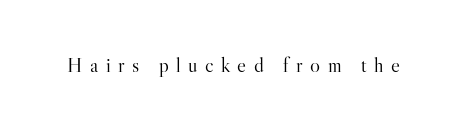
{"italic": "no", "bold": "no", "underline": "no", "letter_spacing": "wide", "letter_spacing_em": 0.35, "glyph_px": 21}
